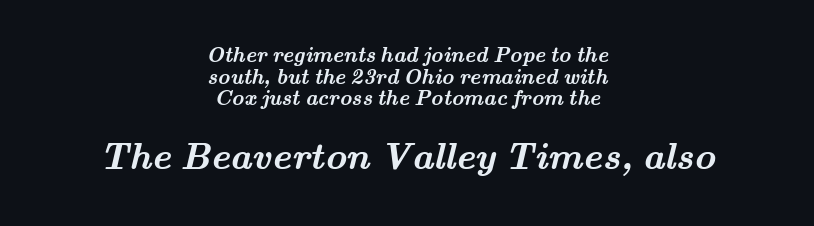
{"serif": "yes", "bold": "yes", "weight": "semibold", "width": "wide", "stroke_contrast": "medium", "x_height": "small", "monospaced": "no", "underline": "no", "align": "center", "line_spacing": "tight", "line_spacing_ratio": 1.03, "letter_spacing": "normal", "letter_spacing_em": 0.0, "larger_block": "second", "size_ratio": 1.76, "glyph_px": 37}
